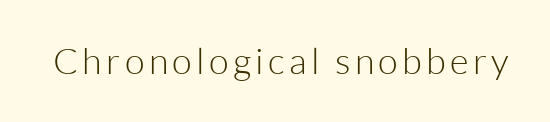
The image shows 36 px light sans-serif type, upright; set not underlined; low stroke contrast and a medium x-height.
